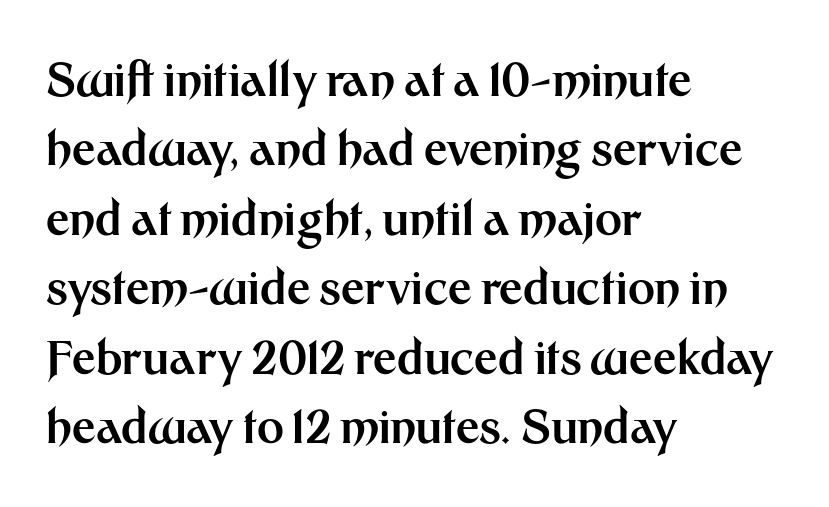
{"serif": "no", "italic": "no", "bold": "yes", "weight": "bold", "width": "normal", "stroke_contrast": "medium", "x_height": "medium", "monospaced": "no", "underline": "no", "align": "left", "line_spacing": "normal", "line_spacing_ratio": 1.51, "letter_spacing": "normal", "letter_spacing_em": 0.0, "glyph_px": 46}
